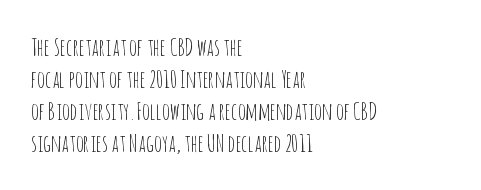
The strip under each line holds only bare page. You could call the tracking neutral — neither tight nor loose. Where is the straight margin? On the left. Upright lettering throughout. The weight tops out at a normal text grade.
